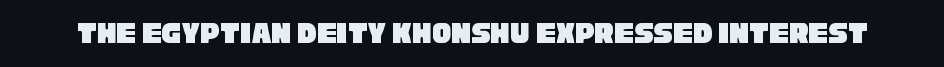
Q: Is the typeface a serif or a sans-serif typeface? A: Sans-serif.
Q: Is the text underlined? A: No.
Q: Is the spacing between letters normal or unusually wide? A: Normal.
Q: Width (condensed, normal, or wide)? A: Condensed.
Q: Stroke contrast? A: Low.
Q: x-height? A: Large.
Q: Monospaced? A: No.
